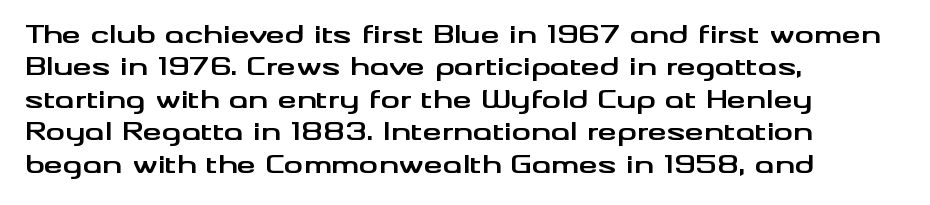
{"italic": "no", "bold": "yes", "underline": "no", "align": "left", "line_spacing": "normal", "line_spacing_ratio": 1.35, "letter_spacing": "normal", "letter_spacing_em": 0.0, "glyph_px": 24}
